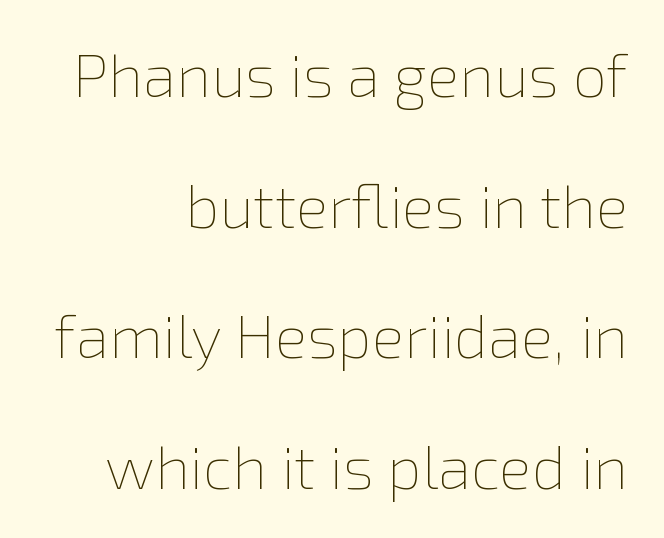
The image shows 61 px thin type, upright; set right-aligned, loose line spacing (2.14x), normal letter spacing, not underlined; low stroke contrast and a medium x-height.
